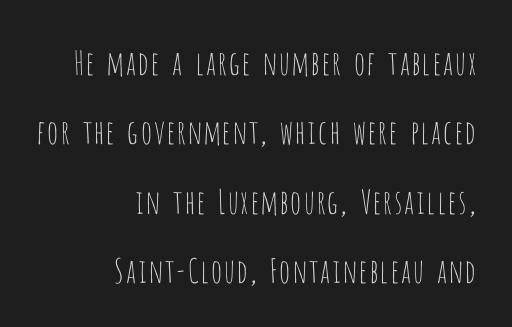
Rendered with straight, roman letterforms. If you measured baseline to baseline, you'd find a long distance. Character widths vary here, with narrow letters taking less room than wide ones. No extra tracking has been applied to these lines. Summary of weight: not heavy and not bold.
